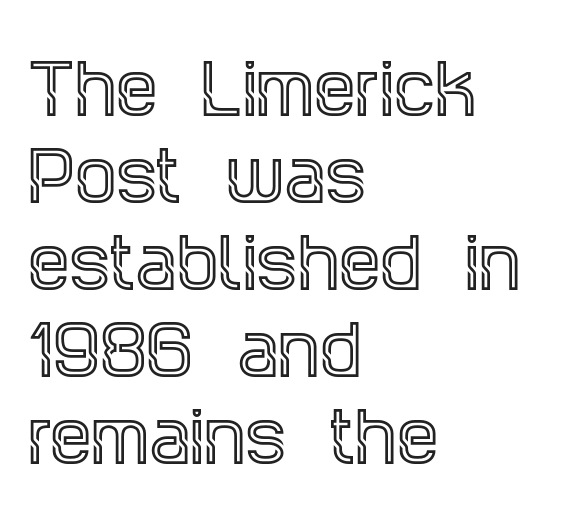
The image shows 66 px condensed serif type, upright; set left-aligned, normal line spacing (1.32x), normal letter spacing, not underlined; a large x-height.
